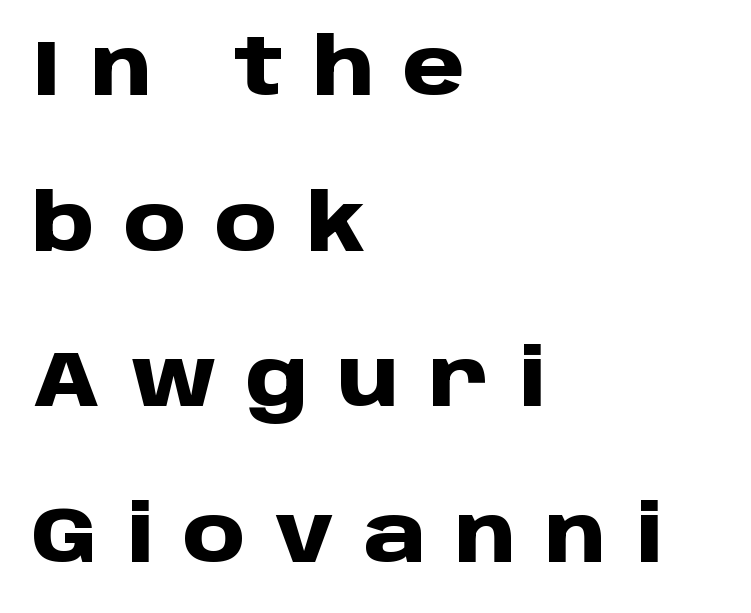
{"serif": "no", "italic": "no", "bold": "yes", "weight": "heavy", "width": "normal", "stroke_contrast": "low", "x_height": "large", "monospaced": "no", "underline": "no", "align": "left", "line_spacing": "loose", "line_spacing_ratio": 1.97, "letter_spacing": "wide", "letter_spacing_em": 0.37, "glyph_px": 79}
